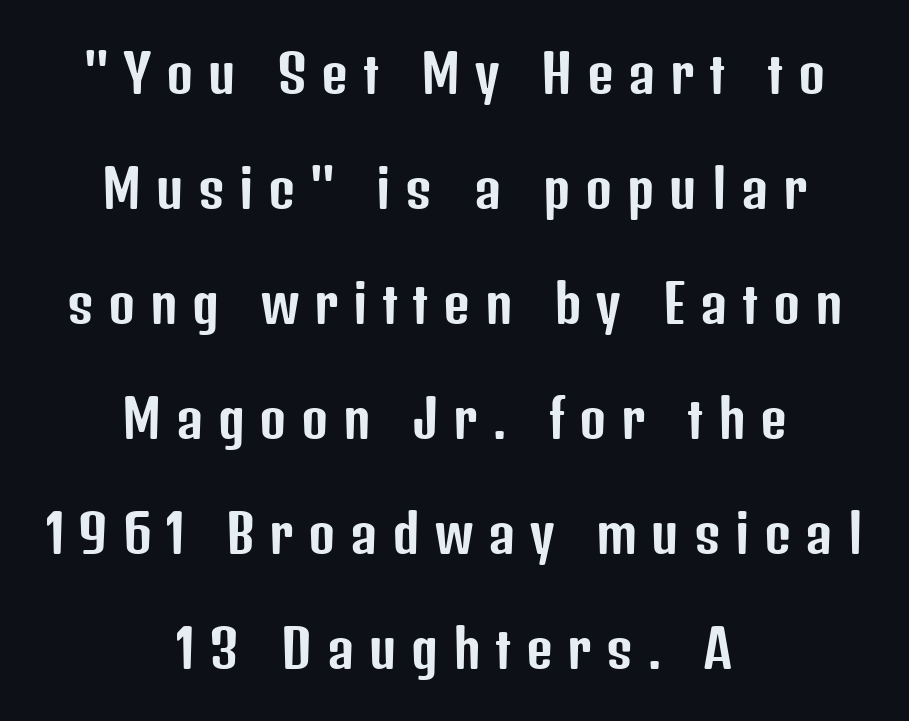
{"serif": "no", "italic": "no", "width": "condensed", "stroke_contrast": "low", "x_height": "medium", "monospaced": "no", "underline": "no", "align": "center", "line_spacing": "loose", "line_spacing_ratio": 2.21, "letter_spacing": "wide", "letter_spacing_em": 0.28, "glyph_px": 52}
